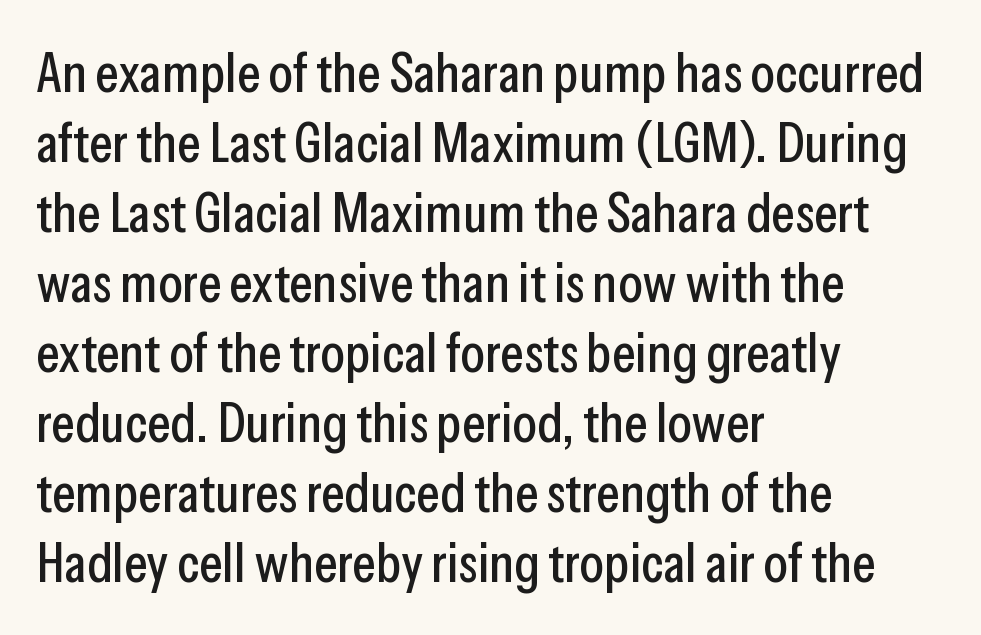
The image shows 56 px condensed sans-serif type, upright; set left-aligned, normal line spacing (1.25x), normal letter spacing, not underlined; low stroke contrast and a medium x-height.
